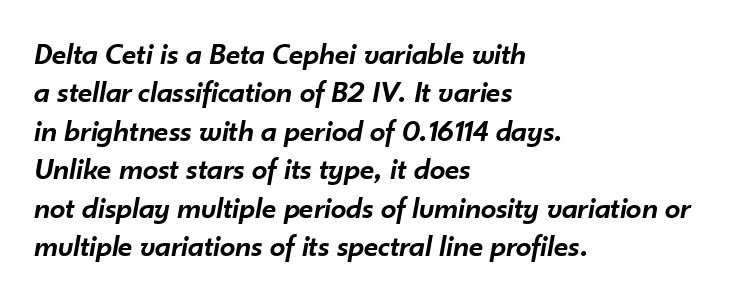
{"italic": "yes", "lean": "right", "slant_degrees": 10, "bold": "semi", "weight": "semibold", "width": "normal", "stroke_contrast": "low", "x_height": "small", "monospaced": "no", "underline": "no", "align": "left", "line_spacing_ratio": 1.24, "letter_spacing": "normal", "letter_spacing_em": 0.0, "glyph_px": 31}
